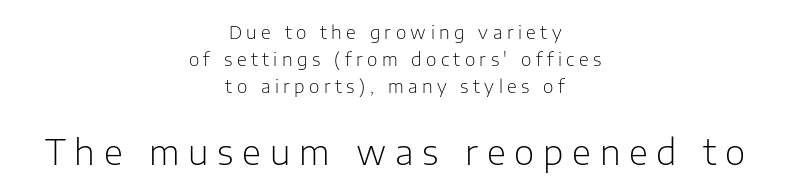
Q: Is the text bold? A: No.
Q: Is the text italic (slanted)? A: No, it is upright.
Q: Is the typeface a serif or a sans-serif typeface? A: Sans-serif.
Q: Is the text underlined? A: No.
Q: How is the paragraph aligned? A: Centered.
Q: Is the spacing between letters normal or unusually wide? A: Unusually wide.
Q: Is the spacing between lines tight, normal or loose? A: Normal.
Q: Which block of text is set in a larger size, the first (top) or the second (bottom)? A: The second (bottom) one.
Q: Width (condensed, normal, or wide)? A: Normal.
Q: Stroke contrast? A: Low.
Q: x-height? A: Medium.
Q: Monospaced? A: No.
